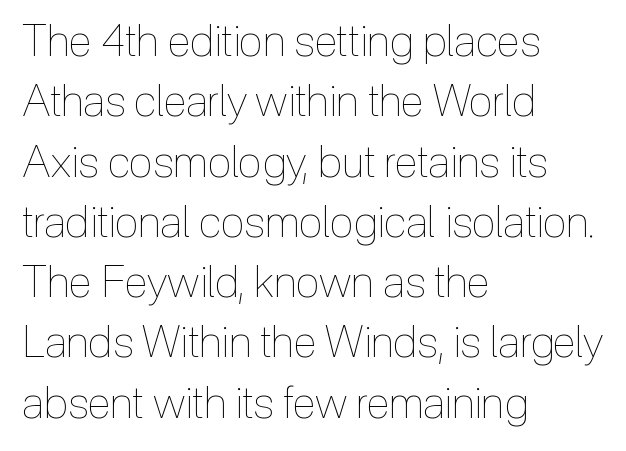
Honestly, there is no underline to notice here at all. Do the letters lean? They stand straight. In terms of leading, this rendering sits right in the middle. The rendering uses natural spacing where letterforms have individual widths. Weight: not bold — regular or lighter. If you drew a ruler down the left edge, every line would touch it.
